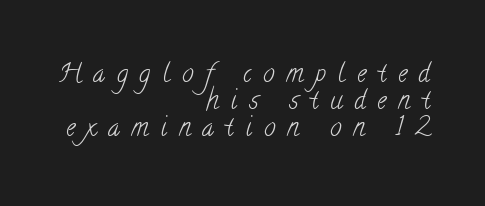
Q: Is the text bold? A: No.
Q: Is the text underlined? A: No.
Q: How is the paragraph aligned? A: Right-aligned.
Q: Is the spacing between letters normal or unusually wide? A: Unusually wide.
Q: Is the spacing between lines tight, normal or loose? A: Tight.
